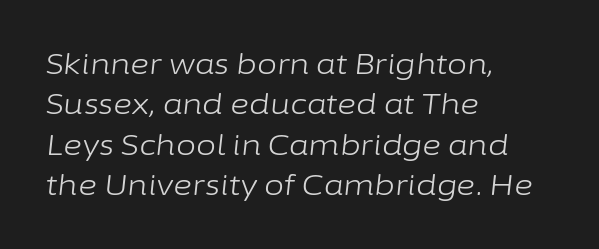
The image shows 29 px light type, italic (leaning right); set left-aligned, normal line spacing (1.39x), normal letter spacing, not underlined; low stroke contrast and a medium x-height.
